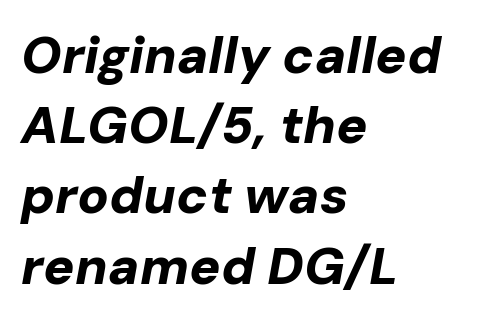
Pretty heavy lettering here — definitely bold. The setting favours the left margin, as ordinary paragraphs usually do. Honestly, the letter spacing is just normal — you wouldn't notice it. Looks like regular typesetting: each glyph gets only the width it needs.
